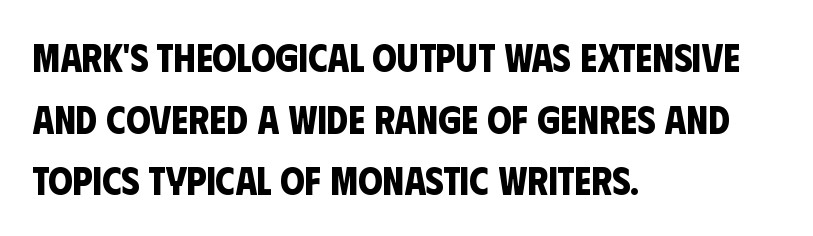
The image shows 39 px bold, condensed sans-serif type; set left-aligned, normal line spacing (1.58x), normal letter spacing, not underlined; low stroke contrast and a large x-height.
